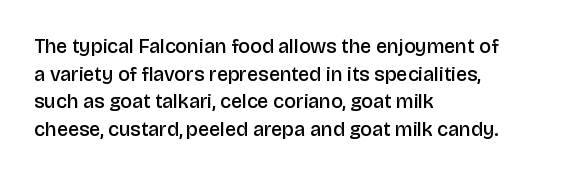
Q: Is the text bold? A: Semi-bold.
Q: Is the text italic (slanted)? A: No, it is upright.
Q: Is the text underlined? A: No.
Q: How is the paragraph aligned? A: Left-aligned.
Q: Is the spacing between letters normal or unusually wide? A: Normal.
Q: Is the spacing between lines tight, normal or loose? A: Normal.
